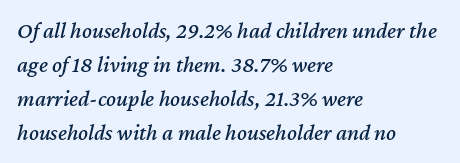
Q: Is the text italic (slanted)? A: Yes, it leans right by about 12 degrees.
Q: Is the text underlined? A: No.
Q: How is the paragraph aligned? A: Left-aligned.
Q: Is the spacing between letters normal or unusually wide? A: Normal.
Q: Is the spacing between lines tight, normal or loose? A: Normal.
